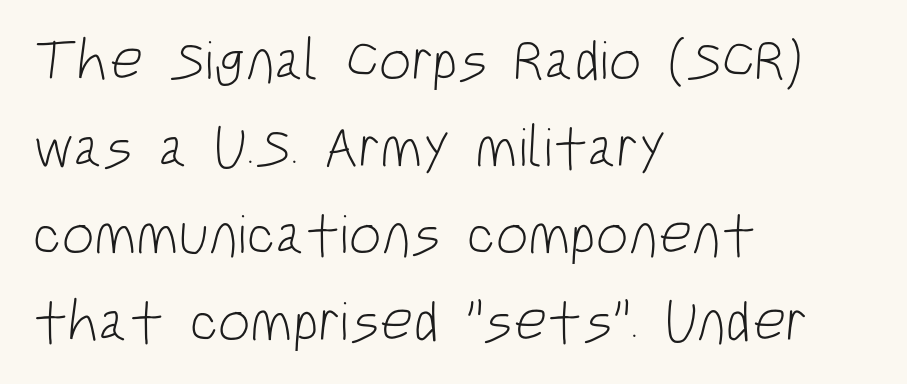
Teacher's note: observe the even left margin — that is flush-left alignment. These lines are composed in type without serifs. You could not count columns in this text — the font is proportionally spaced. In terms of letterspacing, this is plain default setting. Bare-footed words on every line.
